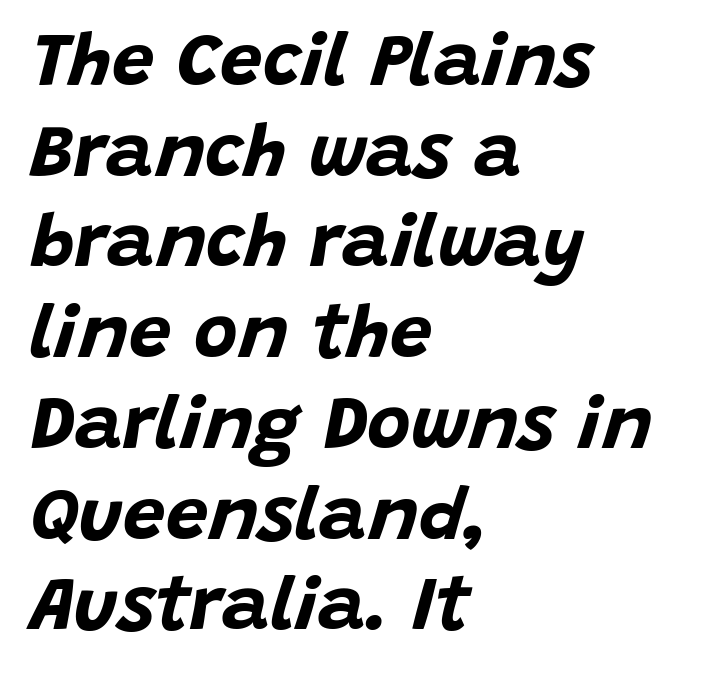
The image shows 75 px bold type, italic (leaning right); set left-aligned, line spacing 1.21x, normal letter spacing, not underlined; low stroke contrast and a large x-height.
